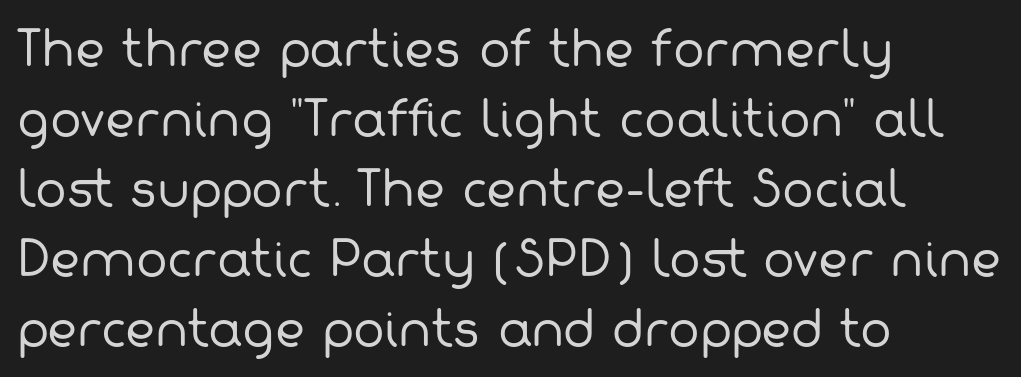
Caption: multi-line text, flush left, ragged right. Check where the strokes stop: nothing finishes them off — pure sans. The passage shown has conventional tracking throughout. Type without underlining. A typesetter would call this proportional, since set widths differ per character.
